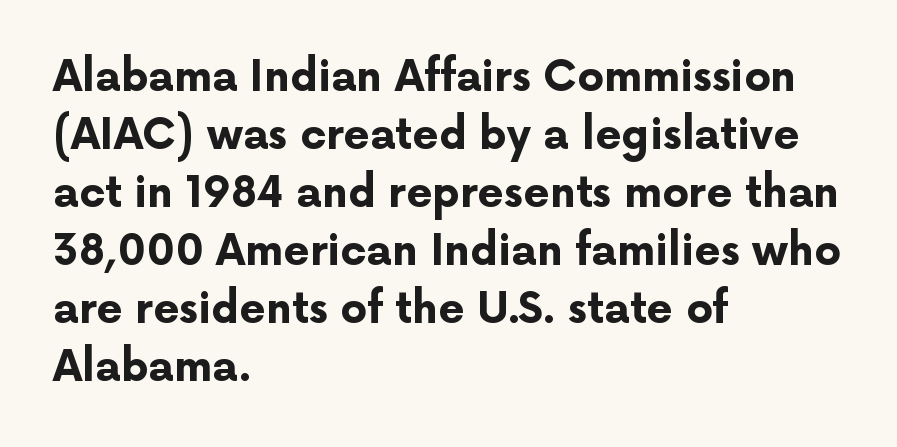
The image shows 42 px bold sans-serif type, upright; set left-aligned, normal line spacing (1.38x), normal letter spacing, not underlined; low stroke contrast and a medium x-height.
